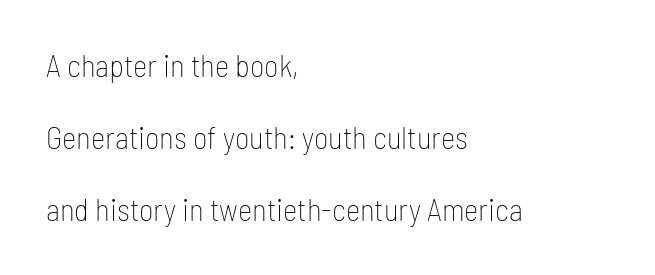
Q: Is the text bold? A: No.
Q: Is the text italic (slanted)? A: No, it is upright.
Q: Is the typeface a serif or a sans-serif typeface? A: Sans-serif.
Q: Is the text underlined? A: No.
Q: How is the paragraph aligned? A: Left-aligned.
Q: Is the spacing between letters normal or unusually wide? A: Normal.
Q: Is the spacing between lines tight, normal or loose? A: Loose.
Q: Width (condensed, normal, or wide)? A: Condensed.
Q: Stroke contrast? A: Low.
Q: x-height? A: Medium.
Q: Monospaced? A: No.
